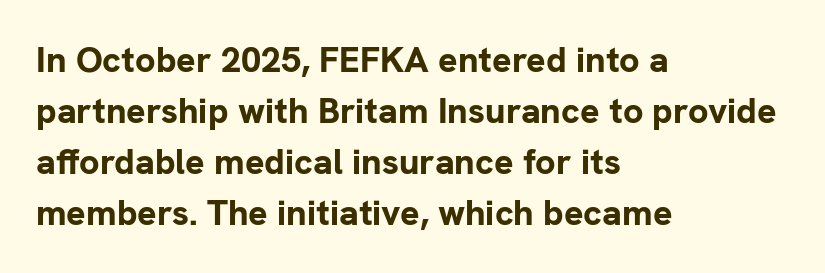
{"serif": "no", "italic": "no", "bold": "yes", "weight": "bold", "width": "normal", "stroke_contrast": "low", "x_height": "medium", "monospaced": "no", "underline": "no", "align": "left", "line_spacing": "normal", "line_spacing_ratio": 1.42, "letter_spacing": "normal", "letter_spacing_em": 0.0, "glyph_px": 36}
